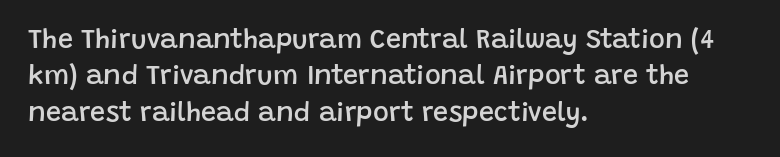
Heft: intermediate — a semibold. The block of text has a typical density, with ordinary space between rows. Descenders hang freely into open space. The rendering anchors every line to the left-hand side.
